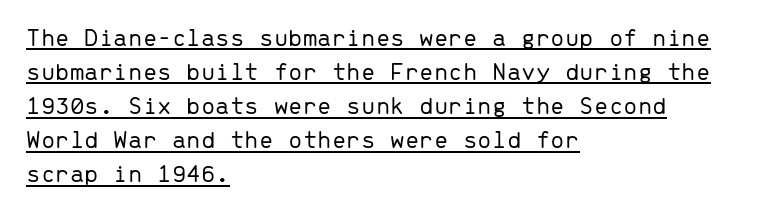
The image shows 26 px text type, upright; set left-aligned, normal line spacing (1.31x), normal letter spacing, underlined.
